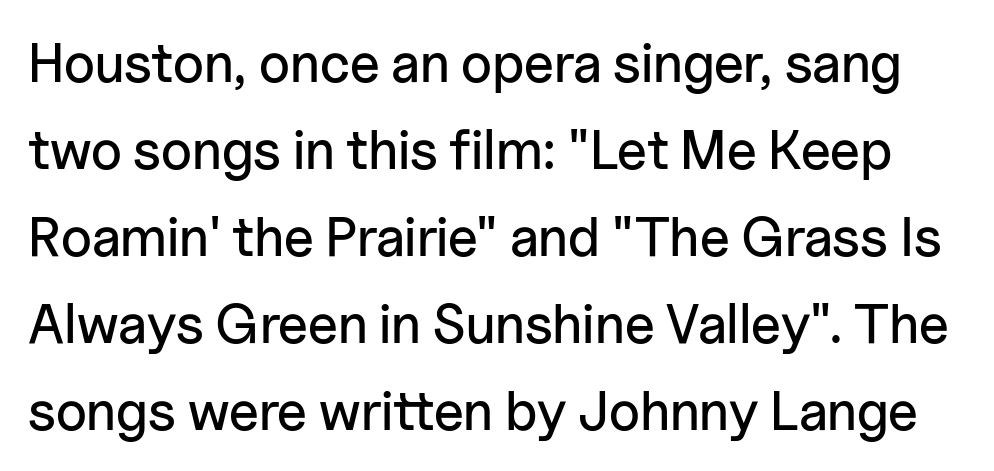
The image shows 55 px sans-serif type, upright; set normal line spacing (1.58x), normal letter spacing, not underlined; low stroke contrast and a medium x-height.
